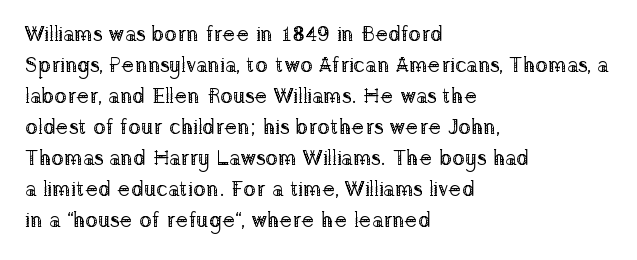
Q: Is the text bold? A: No.
Q: Is the text italic (slanted)? A: No, it is upright.
Q: Is the text underlined? A: No.
Q: How is the paragraph aligned? A: Left-aligned.
Q: Is the spacing between letters normal or unusually wide? A: Normal.
Q: Is the spacing between lines tight, normal or loose? A: Normal.
